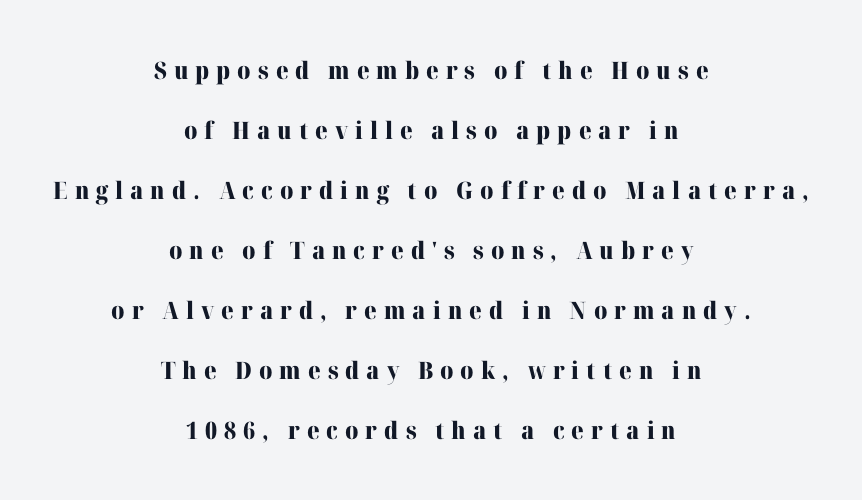
Q: Is the text bold? A: Yes.
Q: Is the text italic (slanted)? A: No, it is upright.
Q: Is the text underlined? A: No.
Q: How is the paragraph aligned? A: Centered.
Q: Is the spacing between letters normal or unusually wide? A: Unusually wide.
Q: Is the spacing between lines tight, normal or loose? A: Loose.
